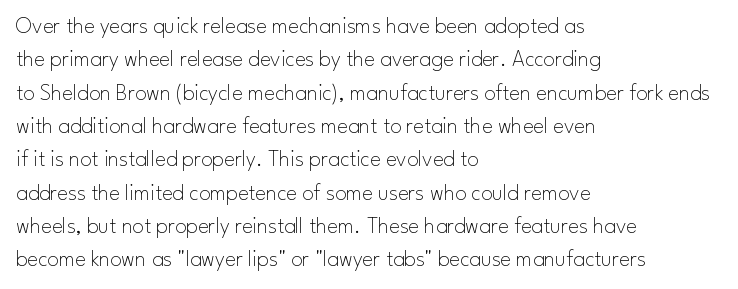
{"italic": "no", "bold": "no", "underline": "no", "align": "left", "line_spacing": "normal", "line_spacing_ratio": 1.45, "letter_spacing": "normal", "letter_spacing_em": 0.0, "glyph_px": 23}
